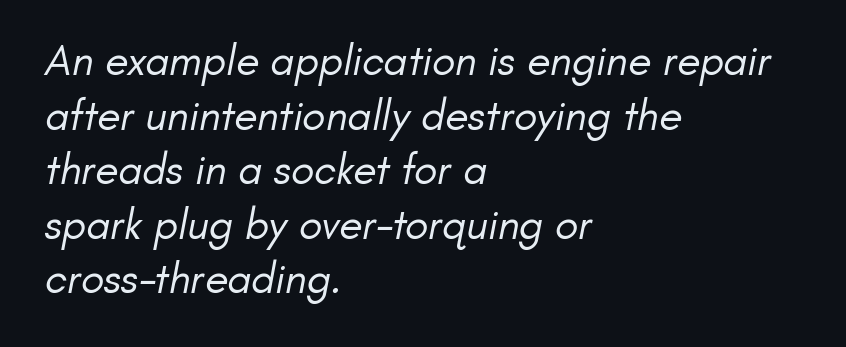
Here the designer chose a conventional face with non-uniform glyph widths. A light-to-regular cut is what we see here. The rendering keeps characters at their native spacing. The text block is weighted toward the left margin, trailing off unevenly rightward. A sans-serif font was chosen for this passage. Descenders hang freely into open space.
